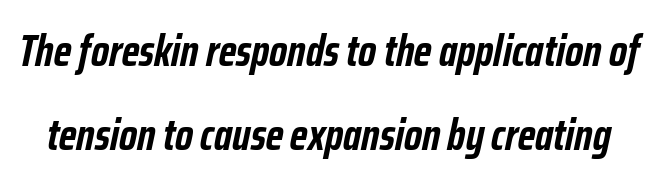
Would a proofreader flag this as italicized? Yes. The zone under the glyphs is completely vacant. Vertically, the passage feels expansive, rows floating well apart. Looks like regular typesetting: each glyph gets only the width it needs.
